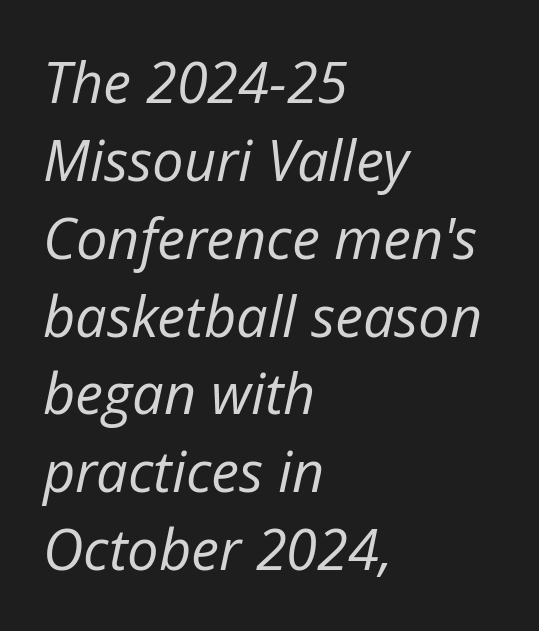
{"italic": "yes", "lean": "right", "slant_degrees": 12, "bold": "no", "weight": "regular", "width": "normal", "stroke_contrast": "low", "x_height": "medium", "monospaced": "no", "underline": "no", "align": "left", "line_spacing": "normal", "line_spacing_ratio": 1.39, "letter_spacing": "normal", "letter_spacing_em": 0.0, "glyph_px": 56}
